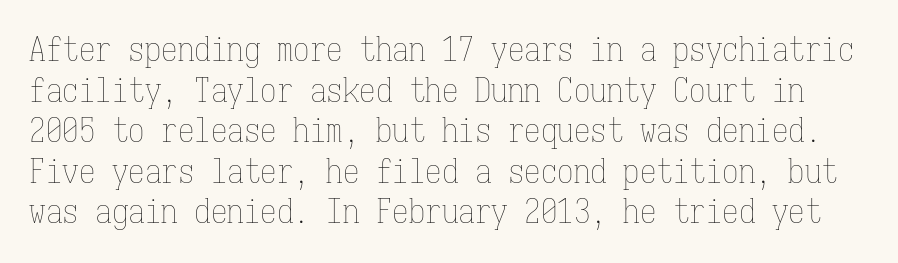
The image shows 33 px thin, condensed type, upright, monospaced; set line spacing 1.23x, normal letter spacing, not underlined; low stroke contrast and a medium x-height.
